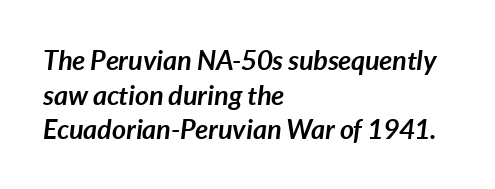
The image shows 27 px bold type, italic (leaning right); set left-aligned, normal line spacing (1.28x), normal letter spacing, not underlined.
